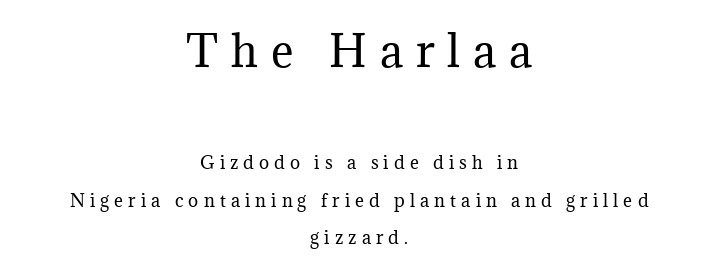
This rendering features lettering with no underline. The letters stand straight up with perfectly vertical stems. The rendering inserts visible extra space after every character. Yep, those are serifs on the letters. Loosely led — the rows are spread out. Caption: face not bold, strokes unweighted.
